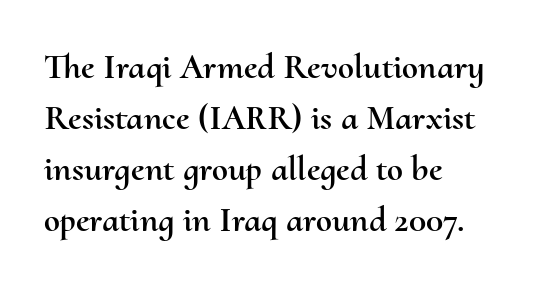
{"italic": "no", "width": "normal", "stroke_contrast": "medium", "x_height": "small", "monospaced": "no", "underline": "no", "align": "left", "line_spacing": "normal", "line_spacing_ratio": 1.42, "letter_spacing": "normal", "letter_spacing_em": 0.0, "glyph_px": 36}
